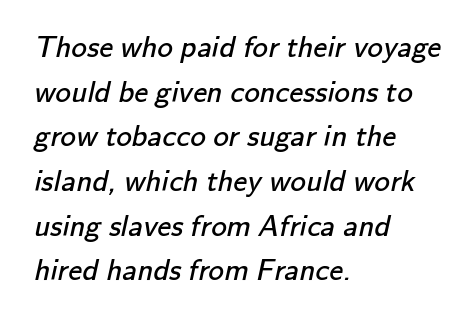
The image shows 31 px regular-weight sans-serif type; set left-aligned, normal line spacing (1.44x), normal letter spacing, not underlined; low stroke contrast and a small x-height.
